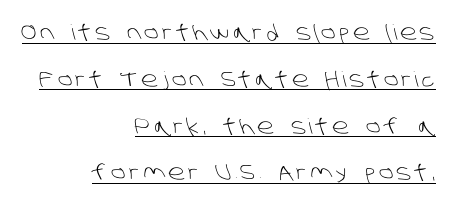
Q: Is the text bold? A: No.
Q: Is the text underlined? A: Yes.
Q: How is the paragraph aligned? A: Right-aligned.
Q: Is the spacing between lines tight, normal or loose? A: Loose.
